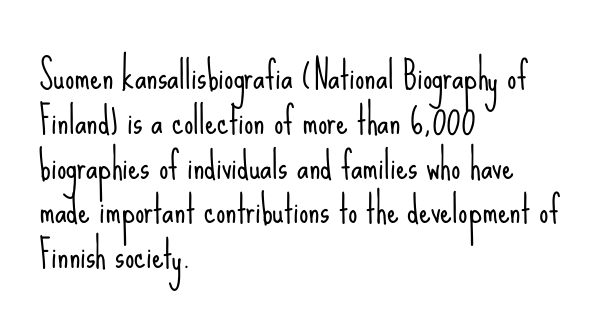
Is this a fixed-width face? No — the glyphs have proportional, varying widths. The type sits square on the baseline with zero lean. A student would call this left alignment; a typographer would say flush left, rag right. Quick note: underline off. You could call the tracking neutral — neither tight nor loose.
